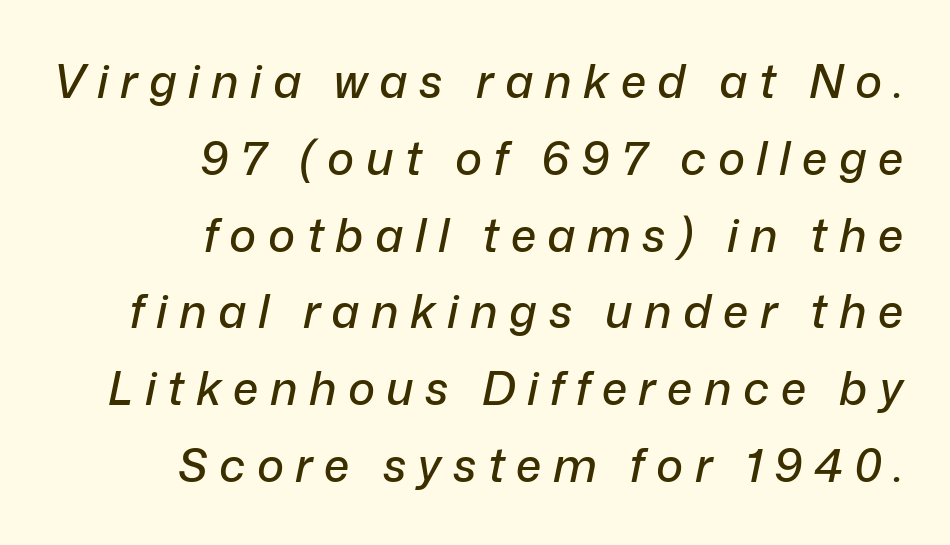
{"italic": "yes", "lean": "right", "slant_degrees": 12, "width": "normal", "stroke_contrast": "low", "x_height": "medium", "monospaced": "no", "underline": "no", "align": "right", "line_spacing": "normal", "line_spacing_ratio": 1.67, "letter_spacing": "wide", "letter_spacing_em": 0.25, "glyph_px": 46}
